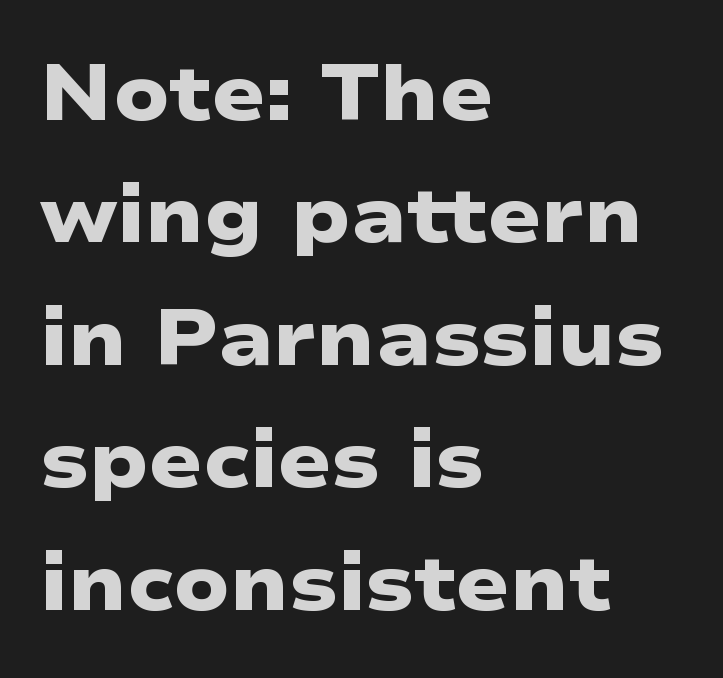
The image shows 79 px heavy, wide sans-serif type; set left-aligned, normal line spacing (1.55x), normal letter spacing, not underlined; low stroke contrast and a medium x-height.
